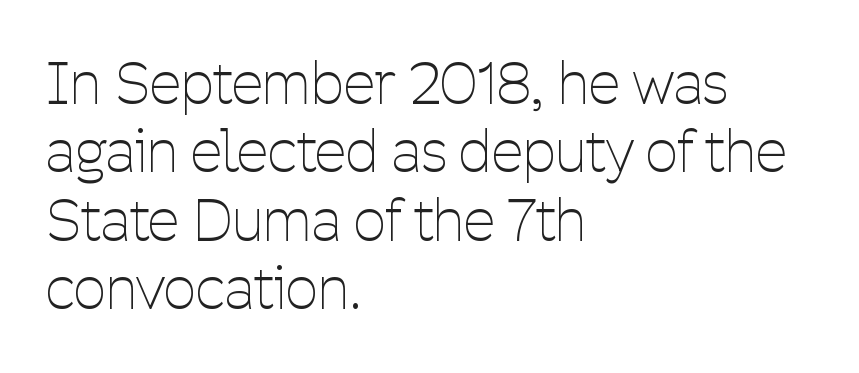
Q: Is the text bold? A: No.
Q: Is the text italic (slanted)? A: No, it is upright.
Q: Is the typeface a serif or a sans-serif typeface? A: Sans-serif.
Q: Is the text underlined? A: No.
Q: How is the paragraph aligned? A: Left-aligned.
Q: Is the spacing between letters normal or unusually wide? A: Normal.
Q: Width (condensed, normal, or wide)? A: Condensed.
Q: Stroke contrast? A: Low.
Q: x-height? A: Medium.
Q: Monospaced? A: No.
